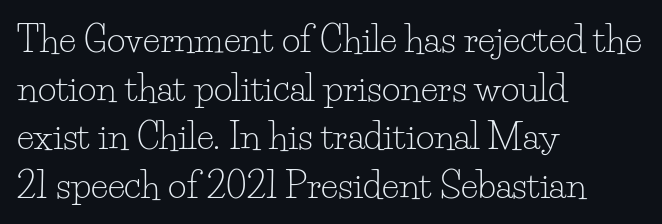
The image shows 36 px light serif type, upright; set left-aligned, normal line spacing (1.35x), normal letter spacing, not underlined; low stroke contrast and a small x-height.
